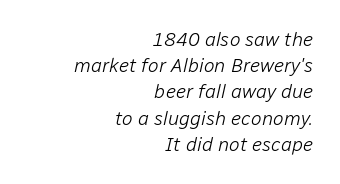
The image shows 20 px text type, italic (leaning right); set right-aligned, normal line spacing (1.31x), normal letter spacing, not underlined.
